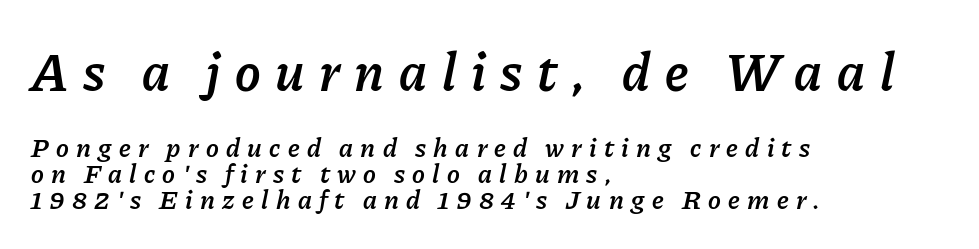
Emphasis-style slanted type is in use. Descender tails drop into unmarked territory. Is the lower block the larger one? No — the upper block carries the bigger type. Each line starts at the same left margin while the right side varies. Closely set lines give the paragraph a compact silhouette. These lines have a slow, spaced-out rhythm from letter to letter.
